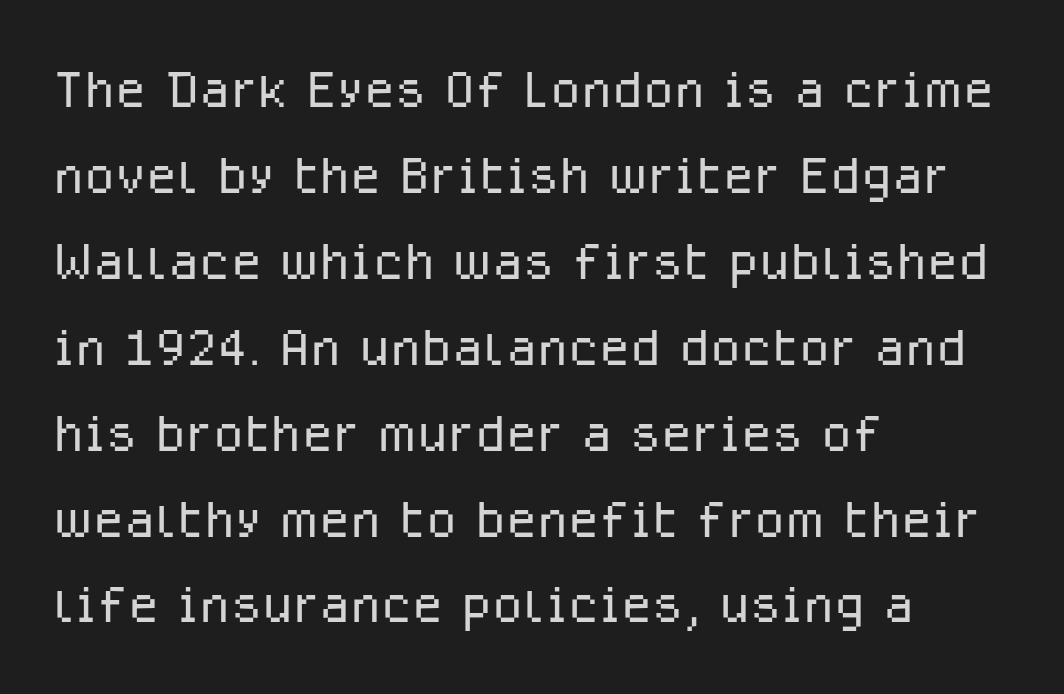
The image shows 71 px light sans-serif type, upright; set left-aligned, line spacing 1.21x, normal letter spacing, not underlined; low stroke contrast and a medium x-height.
